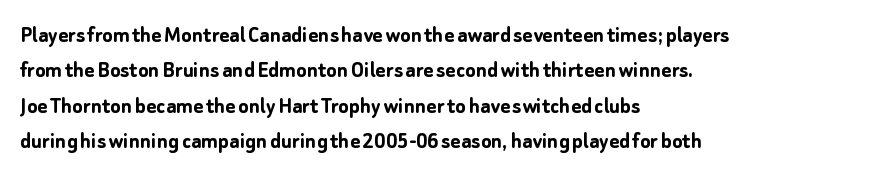
The baseline area is clear. Rendered with straight, roman letterforms. The face used here has the dense, thick strokes of a bold. One-word summary of the alignment: left.
